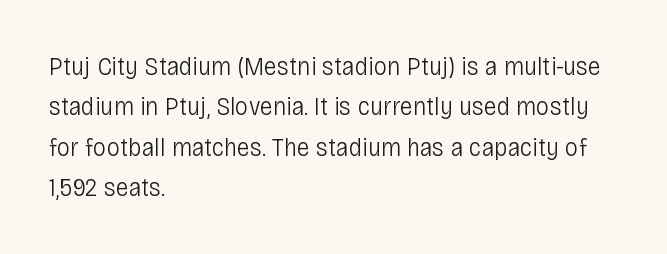
Q: Is the text bold? A: No.
Q: Is the text italic (slanted)? A: No, it is upright.
Q: Is the text underlined? A: No.
Q: How is the paragraph aligned? A: Left-aligned.
Q: Is the spacing between letters normal or unusually wide? A: Normal.
Q: Is the spacing between lines tight, normal or loose? A: Normal.
